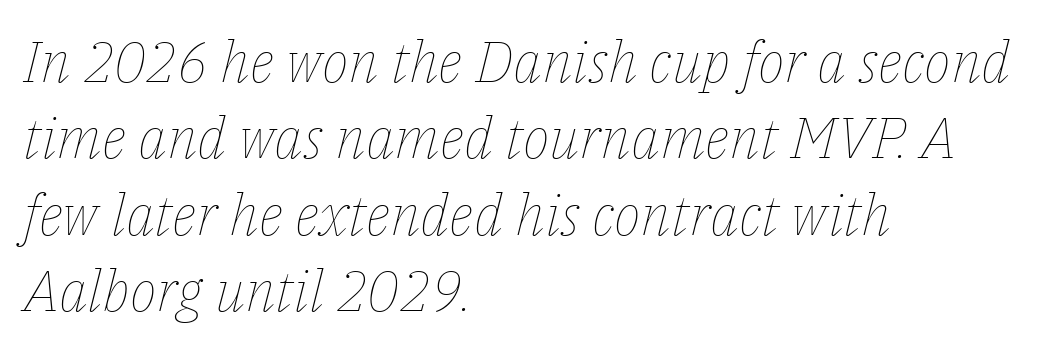
{"italic": "yes", "lean": "right", "slant_degrees": 14, "bold": "no", "weight": "thin", "width": "normal", "stroke_contrast": "low", "x_height": "medium", "monospaced": "no", "underline": "no", "align": "left", "line_spacing": "normal", "line_spacing_ratio": 1.34, "letter_spacing": "normal", "letter_spacing_em": 0.0, "glyph_px": 57}
